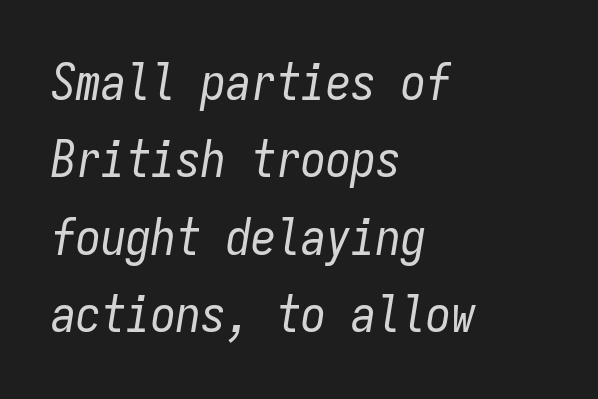
Horizontal bands of white between lines are of average thickness. Is this a heavy cut? Hardly; it is regular or lighter. This sample has the even, mechanical cadence of fixed-width lettering. Underline: absent. Inter-character spacing is left at the font's built-in metrics. The text carries the slant typical of an italic or oblique font.
